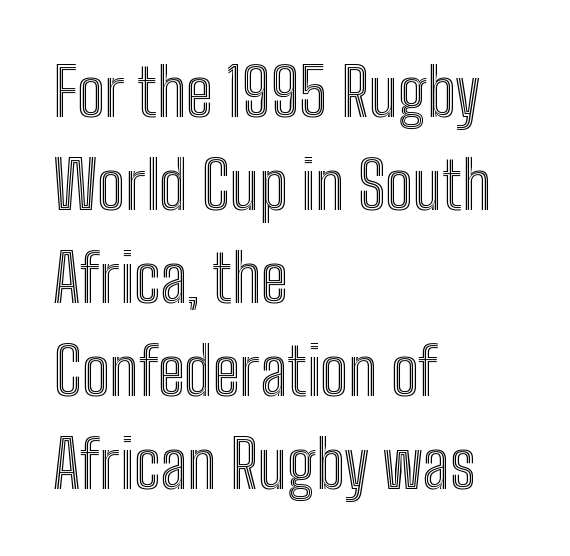
{"italic": "no", "width": "condensed", "x_height": "medium", "monospaced": "no", "underline": "no", "align": "left", "line_spacing": "normal", "line_spacing_ratio": 1.43, "letter_spacing": "normal", "letter_spacing_em": 0.0, "glyph_px": 65}
